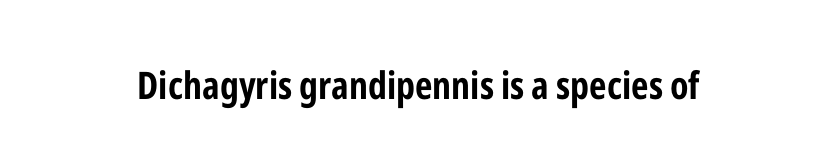
Q: Is the text bold? A: Yes.
Q: Is the text italic (slanted)? A: No, it is upright.
Q: Is the typeface a serif or a sans-serif typeface? A: Sans-serif.
Q: Is the text underlined? A: No.
Q: Is the spacing between letters normal or unusually wide? A: Normal.
Q: Width (condensed, normal, or wide)? A: Condensed.
Q: Stroke contrast? A: Low.
Q: x-height? A: Medium.
Q: Monospaced? A: No.
